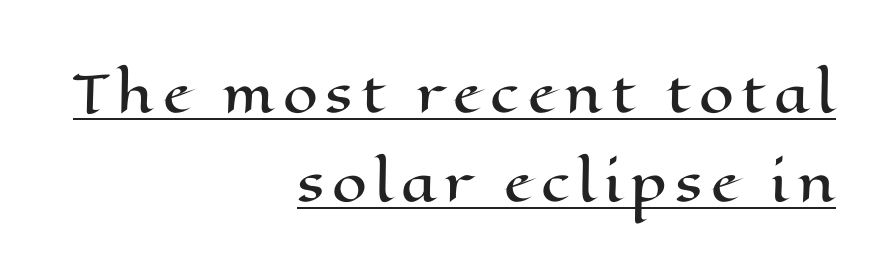
Q: Is the text italic (slanted)? A: No, it is upright.
Q: Is the text underlined? A: Yes.
Q: How is the paragraph aligned? A: Right-aligned.
Q: Width (condensed, normal, or wide)? A: Wide.
Q: Stroke contrast? A: High.
Q: x-height? A: Medium.
Q: Monospaced? A: No.
